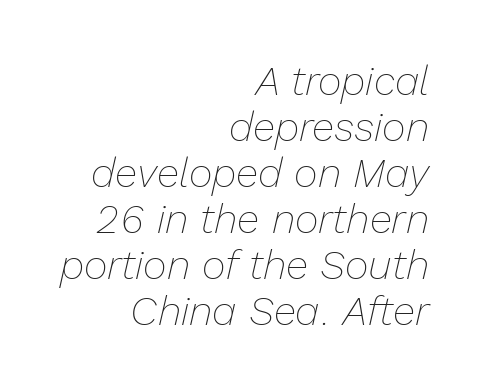
Q: Is the text bold? A: No.
Q: Is the text italic (slanted)? A: Yes, it leans right by about 13 degrees.
Q: Is the text underlined? A: No.
Q: How is the paragraph aligned? A: Right-aligned.
Q: Is the spacing between letters normal or unusually wide? A: Normal.
Q: Is the spacing between lines tight, normal or loose? A: Tight.
Q: Width (condensed, normal, or wide)? A: Normal.
Q: Stroke contrast? A: Low.
Q: x-height? A: Medium.
Q: Monospaced? A: No.
